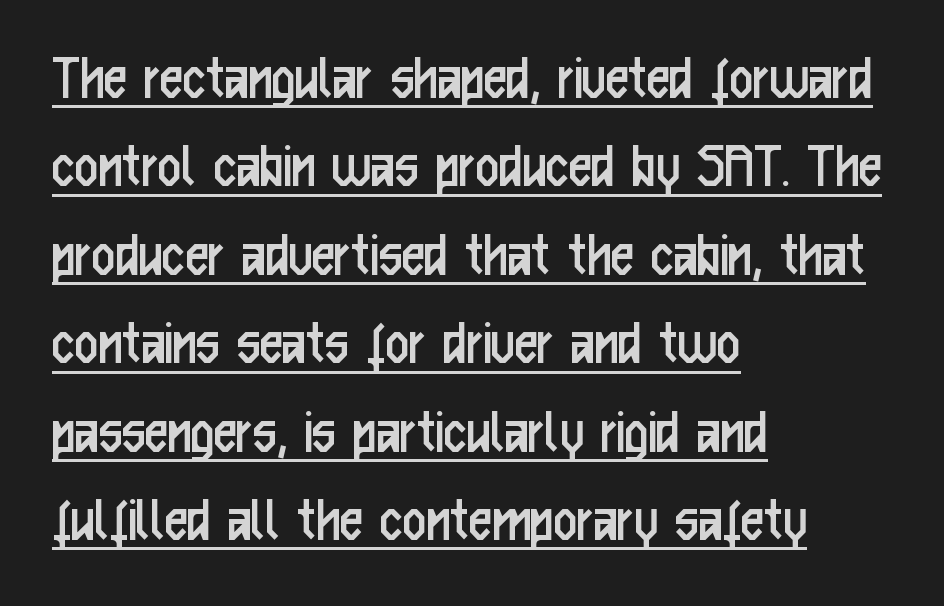
The compositor pushed each line to the left boundary. Tracking here is standard; glyphs follow each other at the usual distance. No italicization has been applied; the sample stays upright. This sample has the flowing, uneven cadence of proportional lettering. Stem width sits at or under what a default text font uses. Each new line begins a customary step beneath the previous one.
